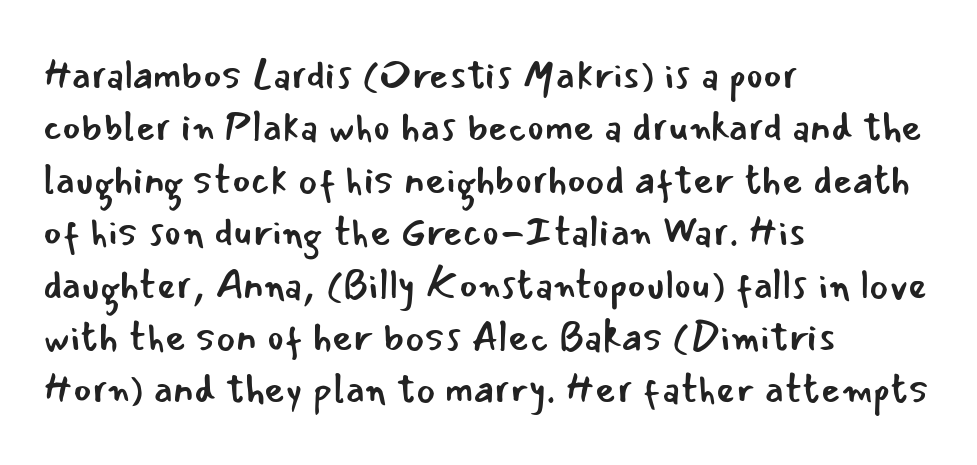
The image shows 40 px regular-weight sans-serif type, upright; set left-aligned, normal line spacing (1.31x), normal letter spacing, not underlined; low stroke contrast and a small x-height.
